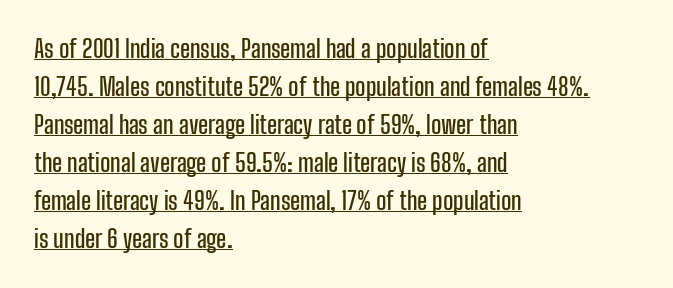
The image shows 24 px text type, upright; set left-aligned, normal line spacing (1.58x), normal letter spacing, underlined.
